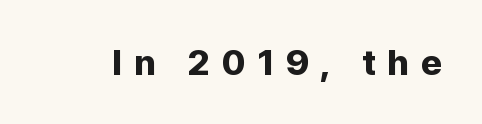
Q: Is the text bold? A: Yes.
Q: Is the text italic (slanted)? A: No, it is upright.
Q: Is the typeface a serif or a sans-serif typeface? A: Sans-serif.
Q: Is the text underlined? A: No.
Q: Is the spacing between letters normal or unusually wide? A: Unusually wide.
Q: Width (condensed, normal, or wide)? A: Normal.
Q: Stroke contrast? A: Low.
Q: x-height? A: Medium.
Q: Monospaced? A: No.
